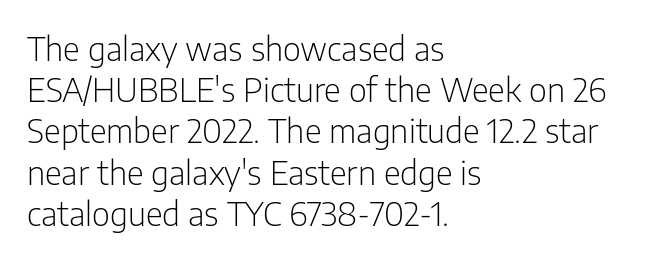
{"serif": "no", "italic": "no", "bold": "no", "weight": "light", "width": "condensed", "stroke_contrast": "low", "x_height": "medium", "monospaced": "no", "underline": "no", "align": "left", "line_spacing": "normal", "line_spacing_ratio": 1.25, "letter_spacing": "normal", "letter_spacing_em": 0.0, "glyph_px": 33}
